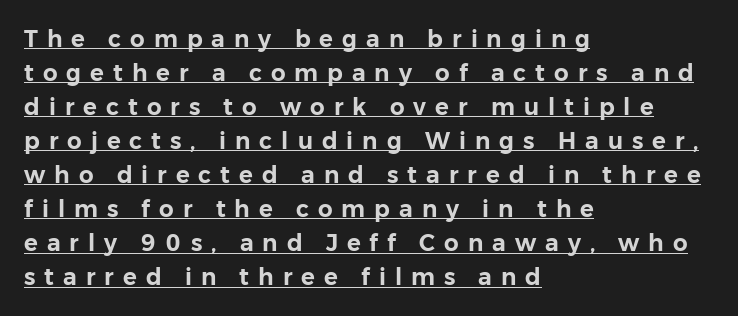
The image shows 23 px text type, upright; set left-aligned, normal line spacing (1.48x), unusually wide letter spacing (+0.39 em), underlined.
